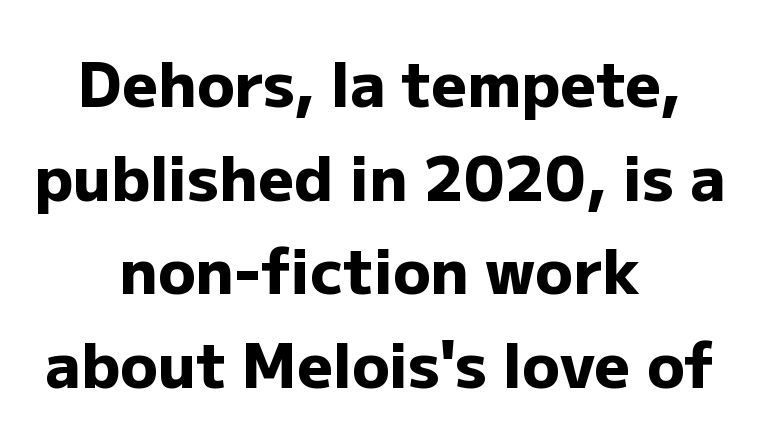
I'd call this a sans setting — the letters go barefoot. This sample is center-justified, so both line endings float freely. How are the letters spaced? Ordinarily, with no added tracking. Quick note: not italic, upright. The rendering uses a moderate line-height, typical for paragraphs. Only glyphs here, with clear space below each row.
